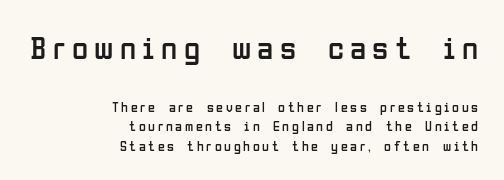
The font is comparable to plain body text, perhaps lighter. Here the designer chose a conventional face with non-uniform glyph widths. The designer gave the opening block more size than the closing block. Words float on clear page, feet unadorned. This is the regular roman posture of the typeface. Leftover space on each line is placed entirely before the opening word.
